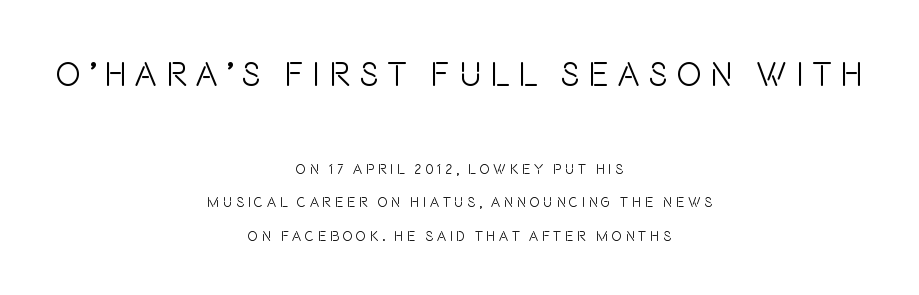
{"serif": "no", "italic": "no", "bold": "no", "weight": "light", "width": "condensed", "stroke_contrast": "low", "x_height": "large", "monospaced": "no", "underline": "no", "align": "center", "line_spacing": "loose", "line_spacing_ratio": 2.4, "letter_spacing": "wide", "letter_spacing_em": 0.25, "larger_block": "first", "size_ratio": 2.43, "glyph_px": 34}
